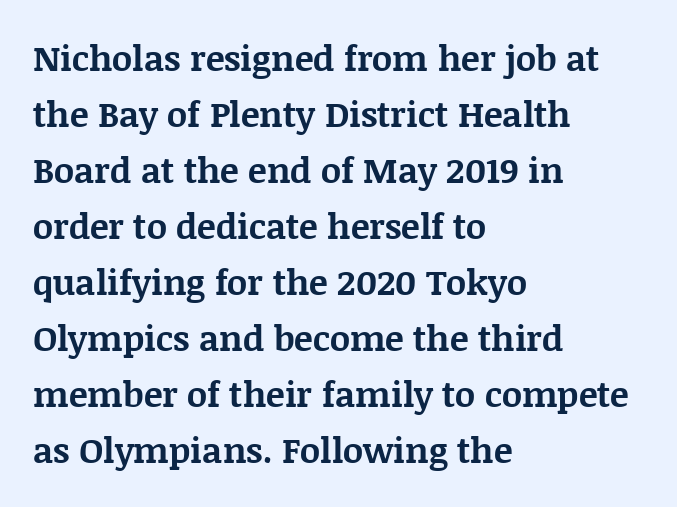
Q: Is the text bold? A: Yes.
Q: Is the text italic (slanted)? A: No, it is upright.
Q: Is the typeface a serif or a sans-serif typeface? A: Serif.
Q: Is the text underlined? A: No.
Q: How is the paragraph aligned? A: Left-aligned.
Q: Is the spacing between letters normal or unusually wide? A: Normal.
Q: Is the spacing between lines tight, normal or loose? A: Normal.
Q: Width (condensed, normal, or wide)? A: Normal.
Q: Stroke contrast? A: Medium.
Q: x-height? A: Large.
Q: Monospaced? A: No.
